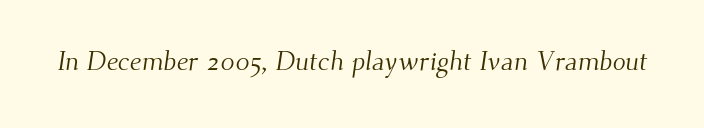
Q: Is the text bold? A: No.
Q: Is the text underlined? A: No.
Q: Is the spacing between letters normal or unusually wide? A: Normal.
